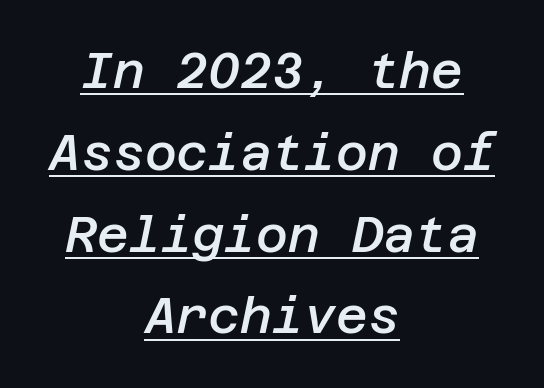
{"italic": "yes", "lean": "right", "slant_degrees": 12, "bold": "semi", "weight": "semibold", "width": "normal", "stroke_contrast": "low", "x_height": "large", "underline": "yes", "align": "center", "line_spacing": "normal", "line_spacing_ratio": 1.67, "letter_spacing": "normal", "letter_spacing_em": 0.0, "glyph_px": 49}
